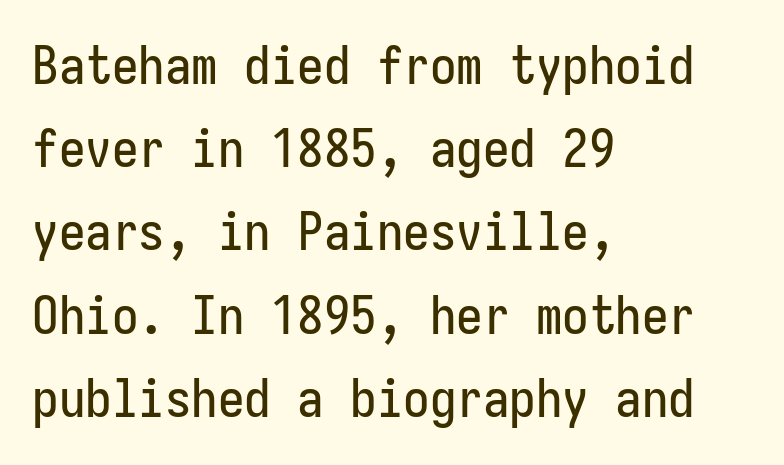
Q: Is the text italic (slanted)? A: No, it is upright.
Q: Is the typeface a serif or a sans-serif typeface? A: Sans-serif.
Q: Is the text underlined? A: No.
Q: How is the paragraph aligned? A: Left-aligned.
Q: Is the spacing between letters normal or unusually wide? A: Normal.
Q: Is the spacing between lines tight, normal or loose? A: Normal.
Q: Width (condensed, normal, or wide)? A: Condensed.
Q: Stroke contrast? A: Low.
Q: x-height? A: Medium.
